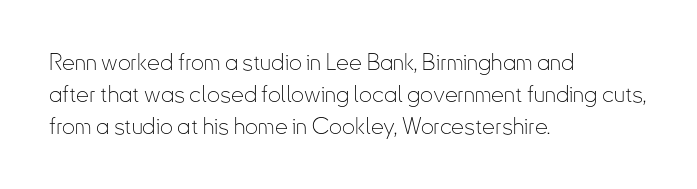
Caption: standard tracking, unaltered. Does the leading feel generous? No, just average. The lines are quadded left. Check the space under the baseline: it is left empty.
